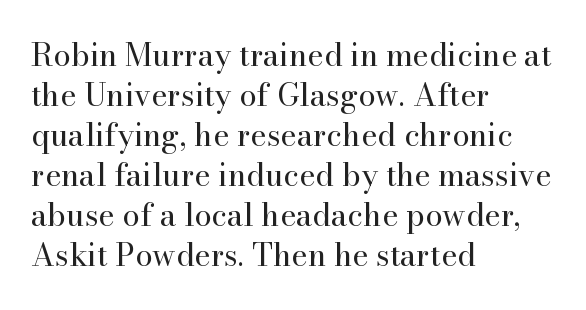
{"serif": "yes", "italic": "no", "bold": "no", "weight": "regular", "width": "normal", "stroke_contrast": "high", "x_height": "small", "monospaced": "no", "underline": "no", "align": "left", "line_spacing": "normal", "line_spacing_ratio": 1.29, "letter_spacing": "normal", "letter_spacing_em": 0.0, "glyph_px": 31}
